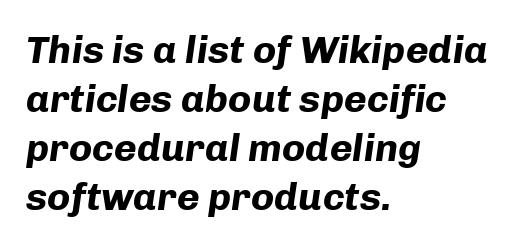
An italicized treatment has been applied to the whole sample. The block of text has a typical density, with ordinary space between rows. Tracking here is standard; glyphs follow each other at the usual distance. Descenders hang freely into open space. Emphasis by weight is at full strength: bold. Note the varied advance widths — an 'i' is clearly narrower than an 'm'.
